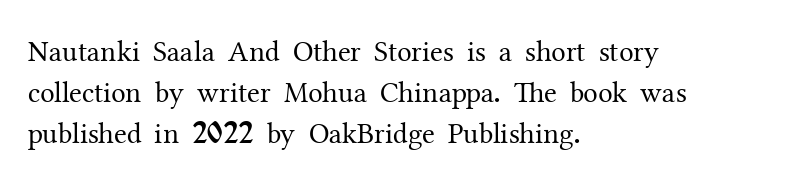
{"serif": "yes", "italic": "no", "bold": "no", "weight": "regular", "width": "normal", "stroke_contrast": "medium", "x_height": "medium", "monospaced": "no", "underline": "no", "align": "left", "line_spacing": "normal", "line_spacing_ratio": 1.42, "letter_spacing": "normal", "letter_spacing_em": 0.0, "glyph_px": 29}
